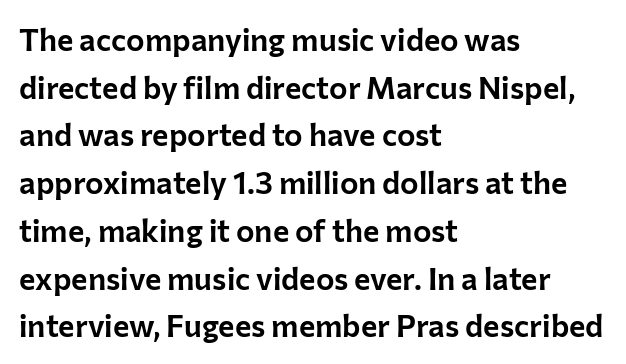
Designer's note — italics off, roman on. Glance below the letters and you will spot only blank space. The tracking reads as untouched default to a designer's eye. These lines are rendered in a variable-pitch font.
